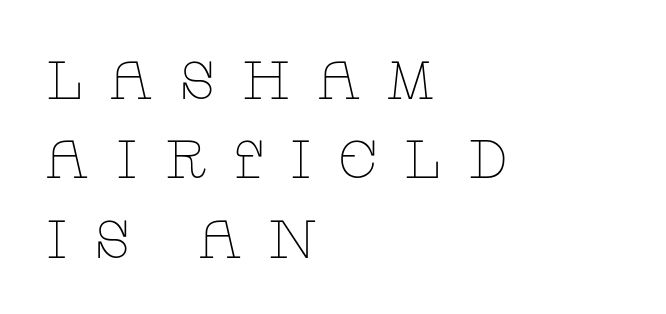
{"serif": "yes", "italic": "no", "bold": "no", "weight": "thin", "width": "wide", "stroke_contrast": "low", "x_height": "large", "monospaced": "no", "underline": "no", "align": "left", "line_spacing": "normal", "line_spacing_ratio": 1.47, "letter_spacing": "wide", "letter_spacing_em": 0.47, "glyph_px": 54}
